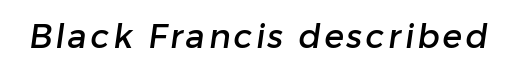
Q: Is the typeface a serif or a sans-serif typeface? A: Sans-serif.
Q: Is the text underlined? A: No.
Q: Width (condensed, normal, or wide)? A: Normal.
Q: Stroke contrast? A: Low.
Q: x-height? A: Medium.
Q: Monospaced? A: No.
